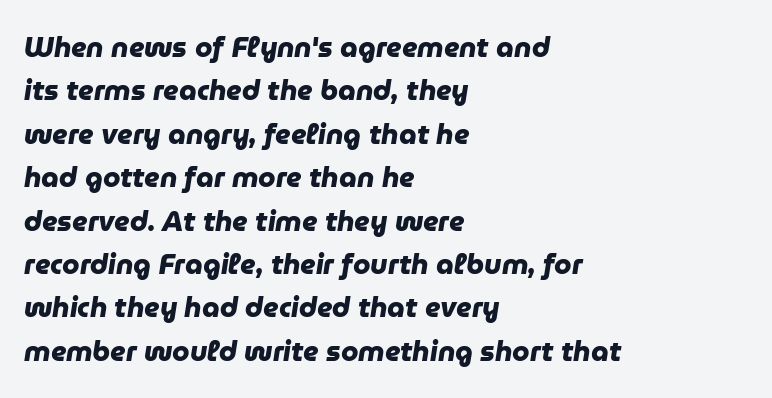
The image shows 28 px heavy sans-serif type; set left-aligned, normal line spacing (1.55x), normal letter spacing, not underlined; low stroke contrast and a medium x-height.
